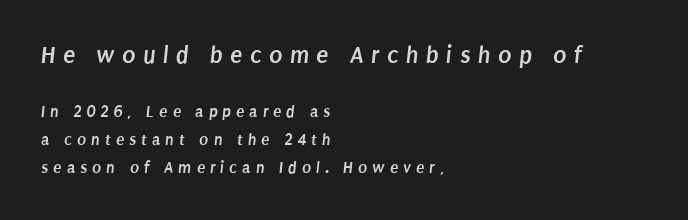
The image shows 25 px bold type; set left-aligned, normal line spacing (1.65x), unusually wide letter spacing (+0.29 em), not underlined; the first (top) block is 1.47x larger.
